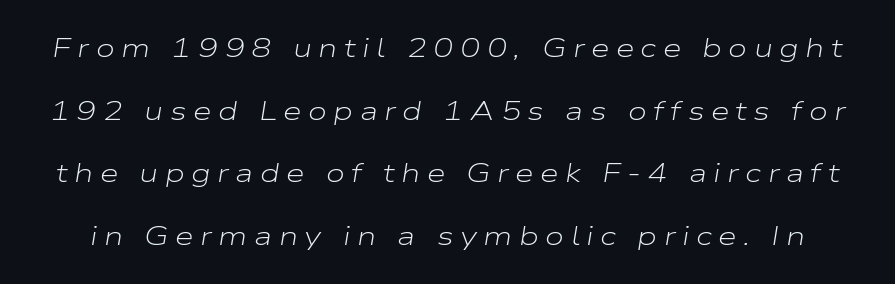
Q: Is the text bold? A: No.
Q: Is the text italic (slanted)? A: Yes, it leans right by about 9 degrees.
Q: Is the text underlined? A: No.
Q: Is the spacing between letters normal or unusually wide? A: Unusually wide.
Q: Is the spacing between lines tight, normal or loose? A: Loose.
